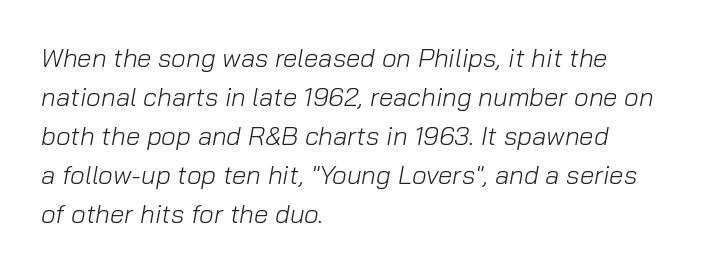
Q: Is the text bold? A: No.
Q: Is the text italic (slanted)? A: Yes, it leans right by about 10 degrees.
Q: Is the text underlined? A: No.
Q: How is the paragraph aligned? A: Left-aligned.
Q: Is the spacing between letters normal or unusually wide? A: Normal.
Q: Is the spacing between lines tight, normal or loose? A: Normal.
